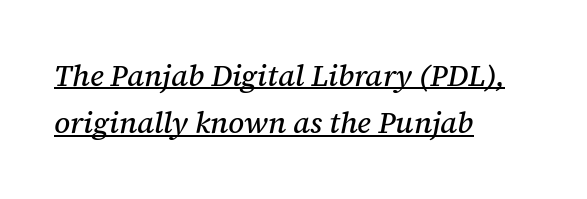
Q: Is the text italic (slanted)? A: Yes, it leans right by about 12 degrees.
Q: Is the typeface a serif or a sans-serif typeface? A: Serif.
Q: Is the text underlined? A: Yes.
Q: How is the paragraph aligned? A: Left-aligned.
Q: Is the spacing between letters normal or unusually wide? A: Normal.
Q: Is the spacing between lines tight, normal or loose? A: Normal.
Q: Width (condensed, normal, or wide)? A: Normal.
Q: Stroke contrast? A: Medium.
Q: x-height? A: Medium.
Q: Monospaced? A: No.
